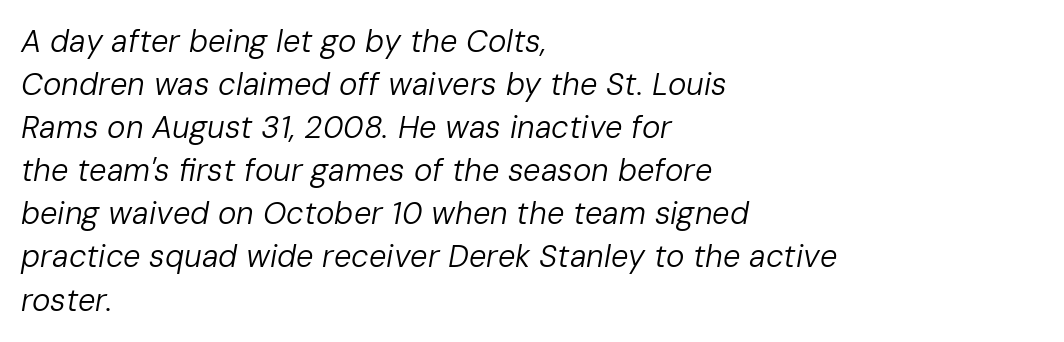
The image shows 31 px regular-weight type, italic (leaning right); set left-aligned, normal line spacing (1.39x), normal letter spacing, not underlined; low stroke contrast and a medium x-height.
